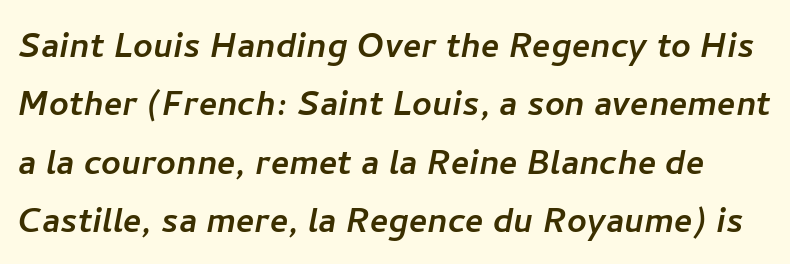
The image shows 43 px sans-serif type; set normal line spacing (1.36x), normal letter spacing, not underlined; low stroke contrast and a medium x-height.
